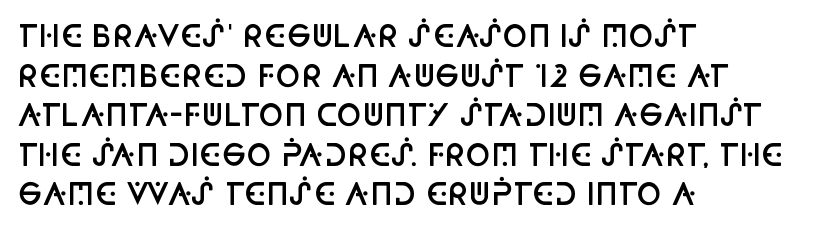
The passage shown has conventional tracking throughout. Vertically, the passage feels balanced, rows spaced as you'd expect. Is this a sans? Yes — the strokes have no serifs. The compositor pushed each line to the left boundary.
